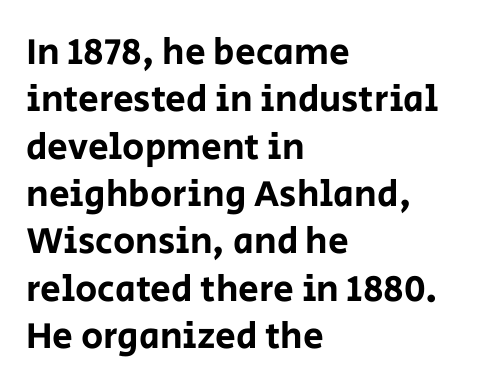
Q: Is the text italic (slanted)? A: No, it is upright.
Q: Is the typeface a serif or a sans-serif typeface? A: Sans-serif.
Q: Is the text underlined? A: No.
Q: How is the paragraph aligned? A: Left-aligned.
Q: Is the spacing between letters normal or unusually wide? A: Normal.
Q: Is the spacing between lines tight, normal or loose? A: Normal.
Q: Width (condensed, normal, or wide)? A: Normal.
Q: Stroke contrast? A: Low.
Q: x-height? A: Large.
Q: Monospaced? A: No.
